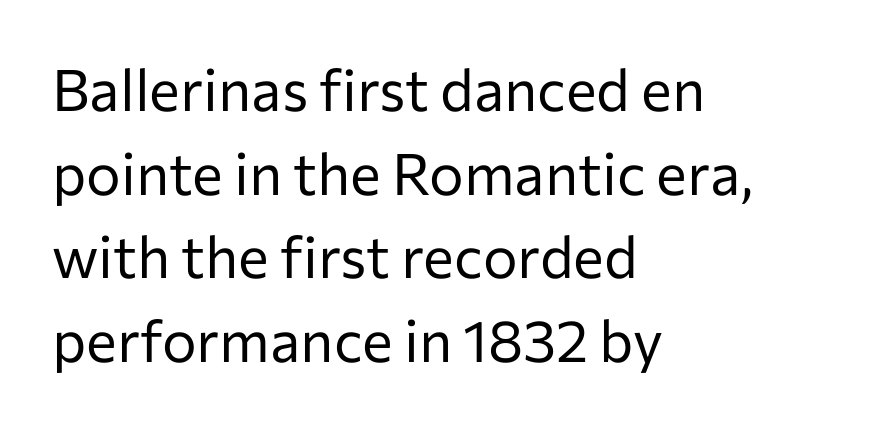
The image shows 58 px regular-weight sans-serif type, upright; set left-aligned, normal line spacing (1.44x), normal letter spacing, not underlined; low stroke contrast and a medium x-height.
